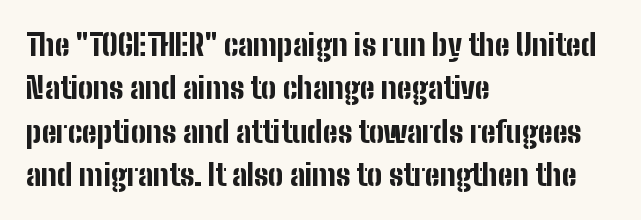
Q: Is the text bold? A: Yes.
Q: Is the text italic (slanted)? A: No, it is upright.
Q: Is the typeface a serif or a sans-serif typeface? A: Sans-serif.
Q: Is the text underlined? A: No.
Q: How is the paragraph aligned? A: Left-aligned.
Q: Is the spacing between letters normal or unusually wide? A: Normal.
Q: Is the spacing between lines tight, normal or loose? A: Normal.
Q: Width (condensed, normal, or wide)? A: Condensed.
Q: Stroke contrast? A: Low.
Q: x-height? A: Medium.
Q: Monospaced? A: No.
